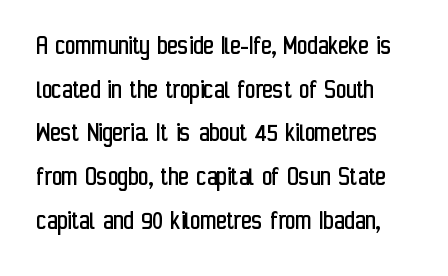
Q: Is the text bold? A: No.
Q: Is the text italic (slanted)? A: No, it is upright.
Q: Is the typeface a serif or a sans-serif typeface? A: Sans-serif.
Q: Is the text underlined? A: No.
Q: How is the paragraph aligned? A: Left-aligned.
Q: Is the spacing between letters normal or unusually wide? A: Normal.
Q: Is the spacing between lines tight, normal or loose? A: Normal.
Q: Width (condensed, normal, or wide)? A: Condensed.
Q: Stroke contrast? A: Low.
Q: x-height? A: Medium.
Q: Monospaced? A: No.
